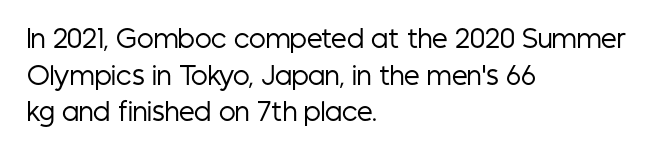
Weight: in the light-to-regular range. In CSS terms this would be text-align: left. The letters stand straight up with perfectly vertical stems. Each new line begins a customary step beneath the previous one. Characters follow at the spacing the type designer built in.
